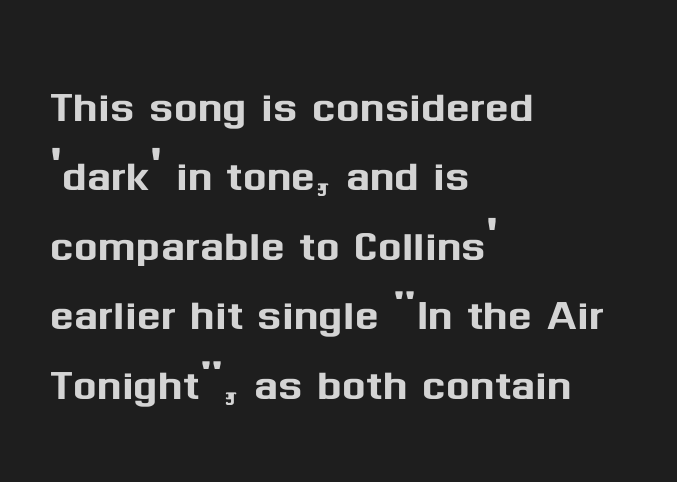
A typesetter would label this face a sans. The typesetter chose a ragged-right arrangement here. The font's upright variant was chosen for this text. Varying glyph widths throughout — classic text-font behaviour. Plain, unruled lines of type.
